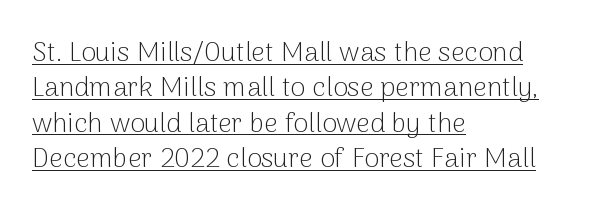
{"italic": "no", "bold": "no", "underline": "yes", "align": "left", "line_spacing": "normal", "line_spacing_ratio": 1.31, "letter_spacing": "normal", "letter_spacing_em": 0.0, "glyph_px": 27}
